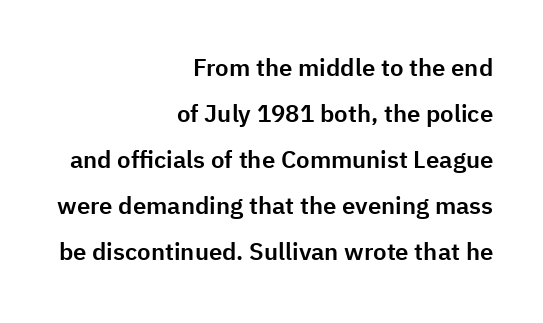
The image shows 24 px text type, upright; set right-aligned, loose line spacing (1.92x), normal letter spacing, not underlined.
